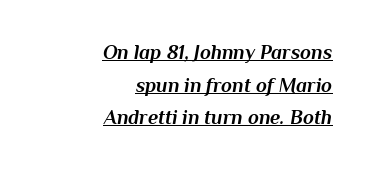
Q: Is the text bold? A: Yes.
Q: Is the text italic (slanted)? A: Yes, it leans right by about 10 degrees.
Q: Is the text underlined? A: Yes.
Q: How is the paragraph aligned? A: Right-aligned.
Q: Is the spacing between letters normal or unusually wide? A: Normal.
Q: Is the spacing between lines tight, normal or loose? A: Normal.
